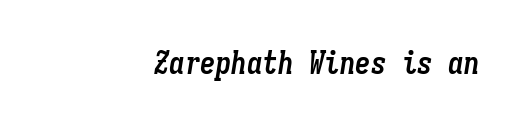
Q: Is the text bold? A: Yes.
Q: Is the text italic (slanted)? A: Yes, it leans right by about 9 degrees.
Q: Is the text underlined? A: No.
Q: How is the paragraph aligned? A: Right-aligned.
Q: Is the spacing between letters normal or unusually wide? A: Normal.
Q: Width (condensed, normal, or wide)? A: Condensed.
Q: Stroke contrast? A: Low.
Q: x-height? A: Medium.
Q: Monospaced? A: Yes.
